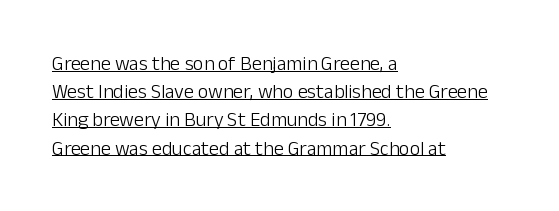
Q: Is the text bold? A: No.
Q: Is the text italic (slanted)? A: No, it is upright.
Q: Is the text underlined? A: Yes.
Q: How is the paragraph aligned? A: Left-aligned.
Q: Is the spacing between letters normal or unusually wide? A: Normal.
Q: Is the spacing between lines tight, normal or loose? A: Normal.
